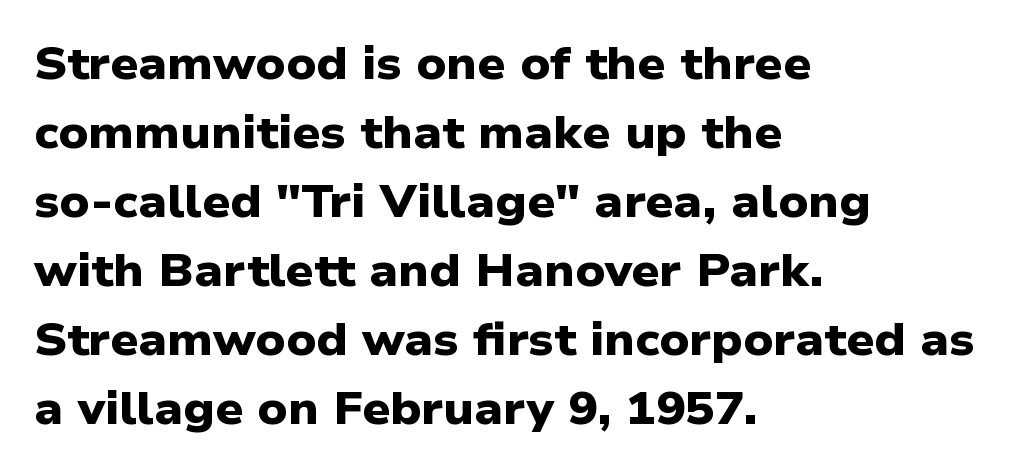
The image shows 44 px heavy, wide sans-serif type; set left-aligned, normal line spacing (1.57x), normal letter spacing, not underlined; low stroke contrast and a medium x-height.
